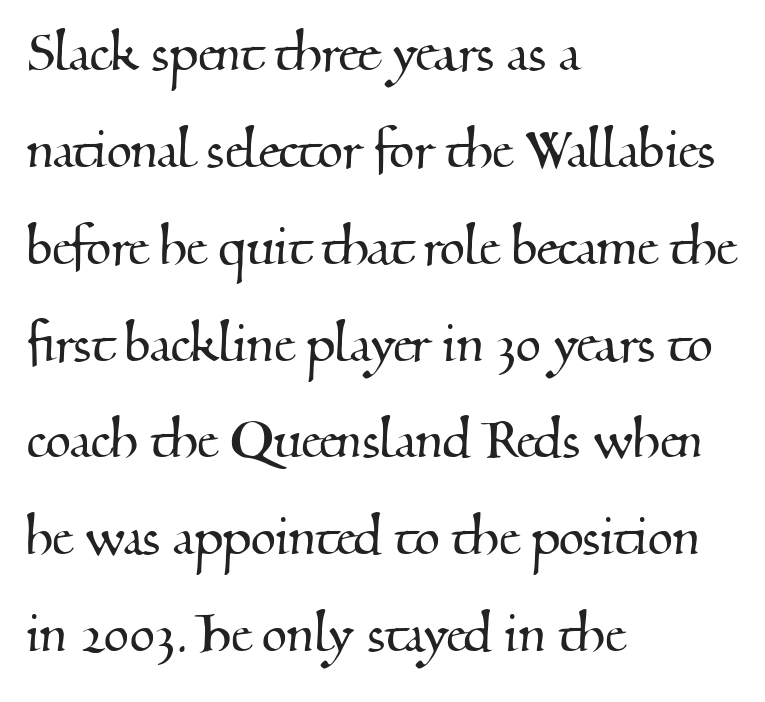
This block has exactly the height ordinary leading produces. A typesetter would call this proportional, since set widths differ per character. This sample is left-justified, so line endings fall wherever the words run out. Yep, those are serifs on the letters.
